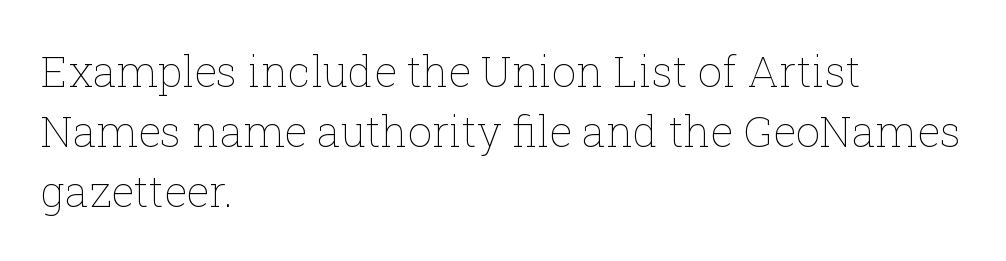
{"italic": "no", "bold": "no", "weight": "thin", "width": "normal", "stroke_contrast": "low", "x_height": "medium", "monospaced": "no", "underline": "no", "align": "left", "line_spacing": "normal", "line_spacing_ratio": 1.4, "letter_spacing": "normal", "letter_spacing_em": 0.0, "glyph_px": 43}
